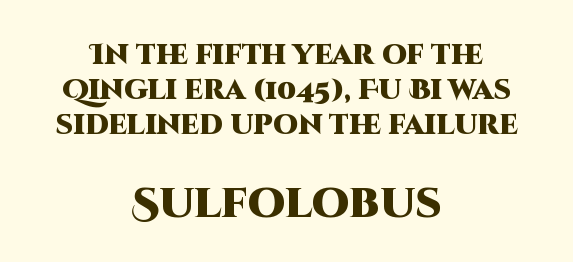
Q: Is the text bold? A: Yes.
Q: Is the text italic (slanted)? A: No, it is upright.
Q: Is the typeface a serif or a sans-serif typeface? A: Sans-serif.
Q: Is the text underlined? A: No.
Q: How is the paragraph aligned? A: Centered.
Q: Is the spacing between letters normal or unusually wide? A: Normal.
Q: Is the spacing between lines tight, normal or loose? A: Normal.
Q: Which block of text is set in a larger size, the first (top) or the second (bottom)? A: The second (bottom) one.
Q: Width (condensed, normal, or wide)? A: Normal.
Q: Stroke contrast? A: High.
Q: x-height? A: Large.
Q: Monospaced? A: No.
